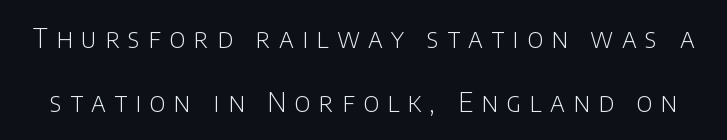
Q: Is the text bold? A: No.
Q: Is the text italic (slanted)? A: No, it is upright.
Q: Is the text underlined? A: No.
Q: Is the spacing between letters normal or unusually wide? A: Unusually wide.
Q: Is the spacing between lines tight, normal or loose? A: Loose.
